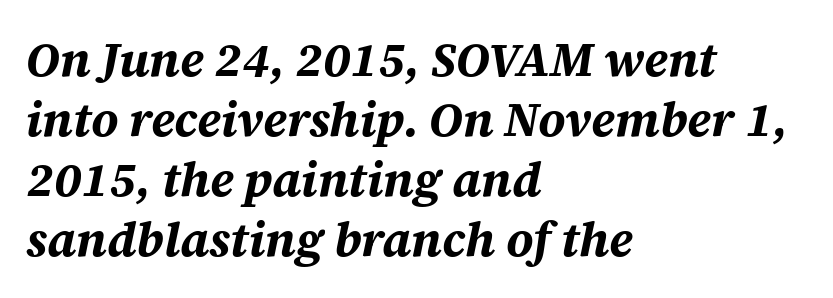
The area under the type is left untouched. Slanted lettering throughout. The letters advance in unequal steps, a hallmark of proportional type. The sample has been set heavy, in full bold. The line-height multiplier appears to be the usual default.
